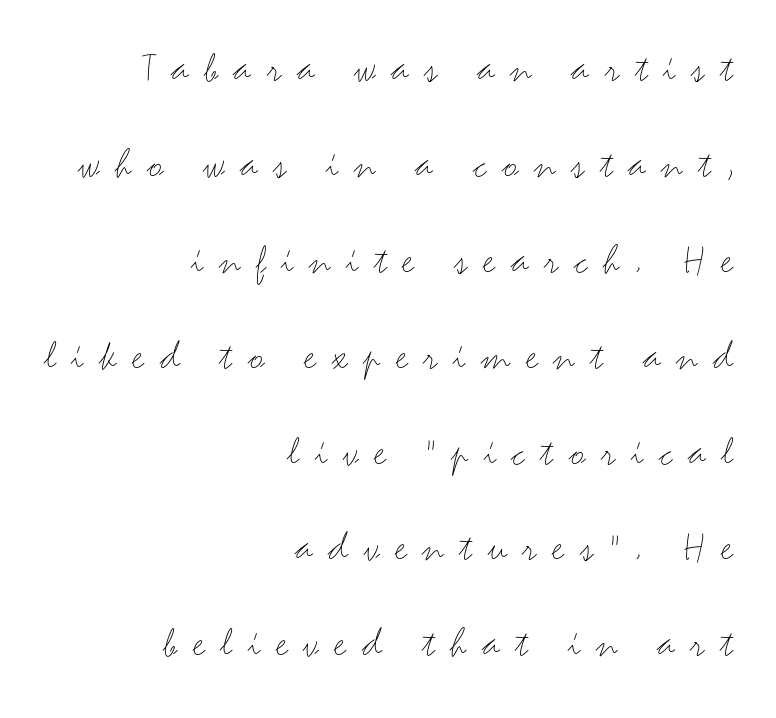
{"serif": "no", "bold": "no", "weight": "light", "width": "wide", "stroke_contrast": "medium", "x_height": "small", "monospaced": "no", "underline": "no", "align": "right", "line_spacing": "loose", "line_spacing_ratio": 2.23, "letter_spacing": "wide", "letter_spacing_em": 0.36, "glyph_px": 43}
